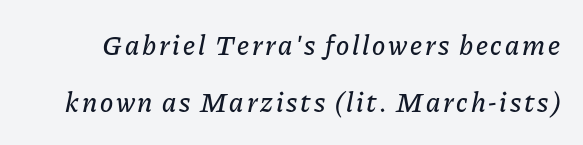
The image shows 28 px text type, italic (leaning right); set loose line spacing (2.04x), not underlined; low stroke contrast and a medium x-height.
